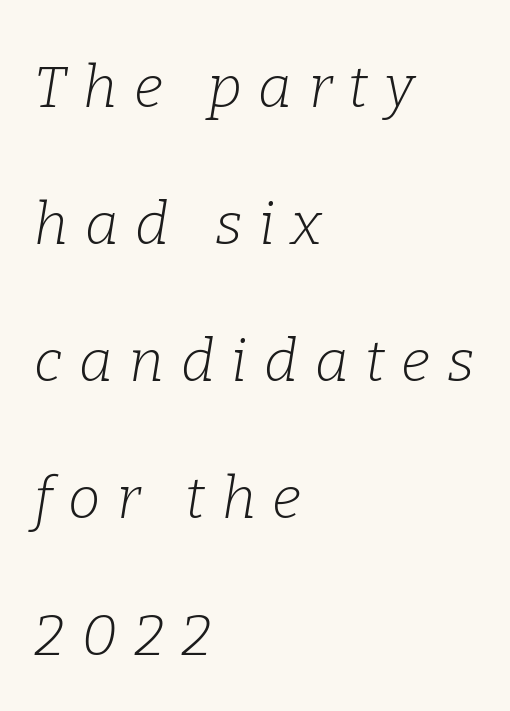
The image shows 58 px light serif type, italic (leaning right); set left-aligned, loose line spacing (2.36x), unusually wide letter spacing (+0.29 em), not underlined; low stroke contrast and a medium x-height.
